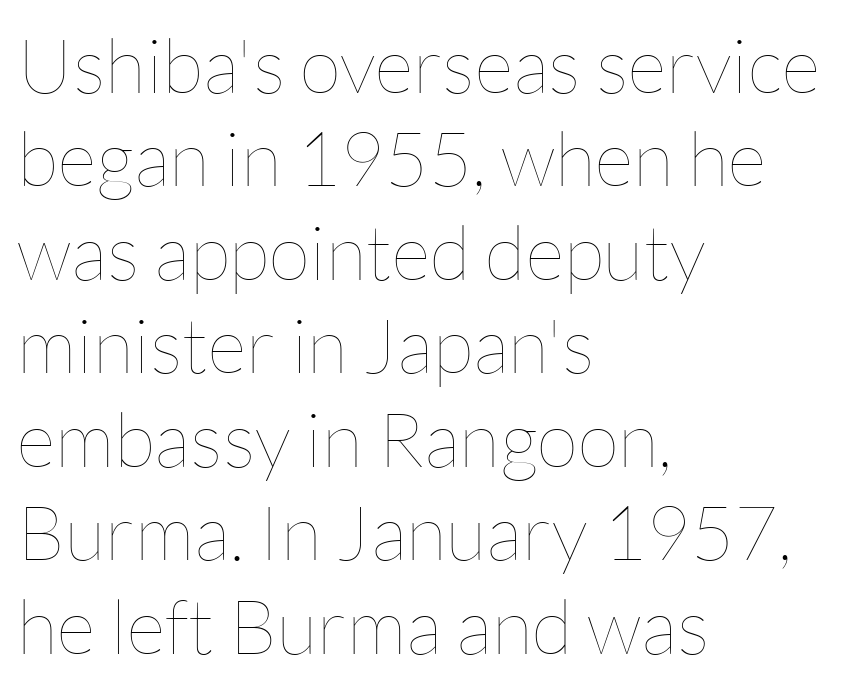
{"italic": "no", "bold": "no", "weight": "thin", "width": "normal", "stroke_contrast": "low", "x_height": "medium", "monospaced": "no", "underline": "no", "align": "left", "line_spacing_ratio": 1.23, "letter_spacing": "normal", "letter_spacing_em": 0.0, "glyph_px": 76}
